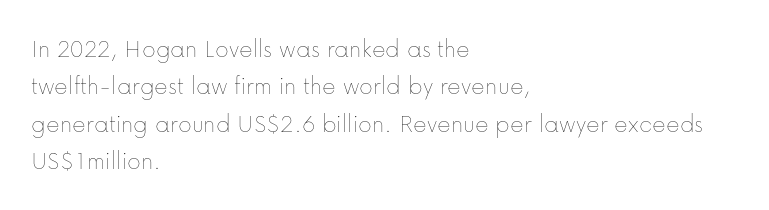
Q: Is the text bold? A: No.
Q: Is the text italic (slanted)? A: No, it is upright.
Q: Is the text underlined? A: No.
Q: How is the paragraph aligned? A: Left-aligned.
Q: Is the spacing between letters normal or unusually wide? A: Normal.
Q: Is the spacing between lines tight, normal or loose? A: Normal.
